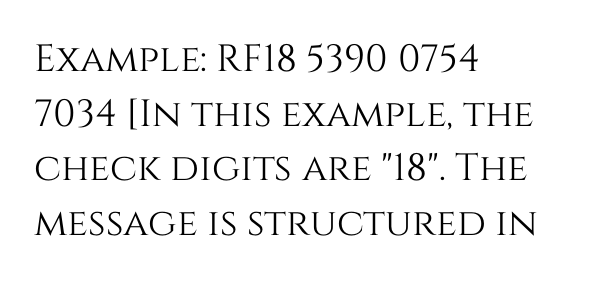
The image shows 38 px text type, upright; set left-aligned, normal line spacing (1.44x), normal letter spacing, not underlined; medium stroke contrast and a large x-height.
